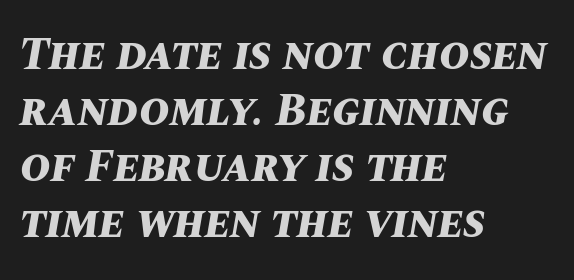
The image shows 46 px bold type, italic (leaning right); set left-aligned, line spacing 1.22x, normal letter spacing, not underlined; medium stroke contrast and a large x-height.
